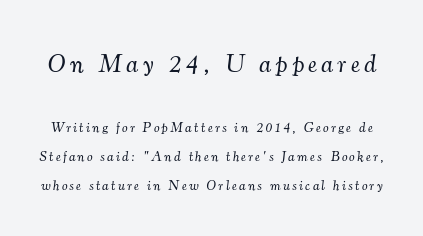
The image shows 26 px text type, italic (leaning right); set loose line spacing (2.08x), not underlined; the first (top) block is 1.86x larger.
